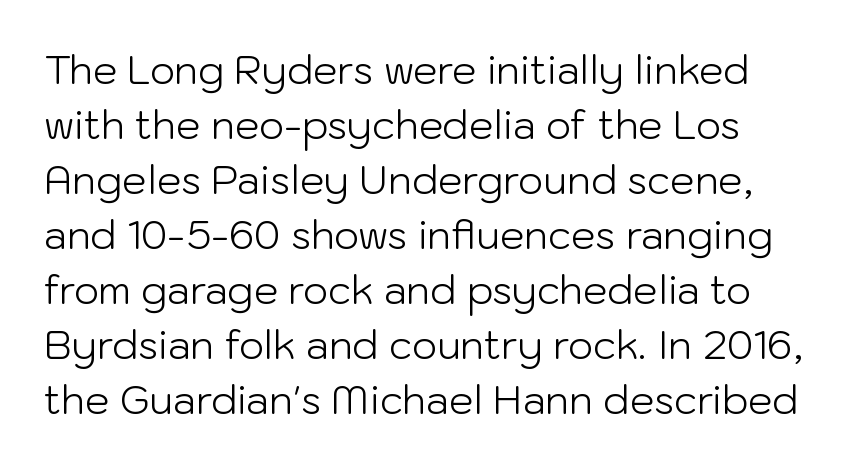
Q: Is the text bold? A: No.
Q: Is the text italic (slanted)? A: No, it is upright.
Q: Is the typeface a serif or a sans-serif typeface? A: Sans-serif.
Q: Is the text underlined? A: No.
Q: Is the spacing between letters normal or unusually wide? A: Normal.
Q: Is the spacing between lines tight, normal or loose? A: Normal.
Q: Width (condensed, normal, or wide)? A: Normal.
Q: Stroke contrast? A: Low.
Q: x-height? A: Medium.
Q: Monospaced? A: No.
